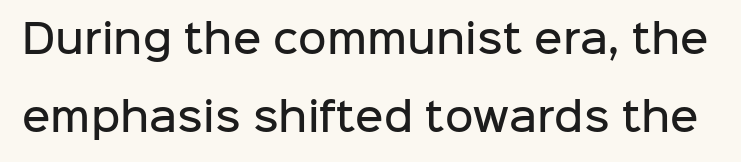
Q: Is the text bold? A: Semi-bold.
Q: Is the text italic (slanted)? A: No, it is upright.
Q: Is the typeface a serif or a sans-serif typeface? A: Sans-serif.
Q: Is the text underlined? A: No.
Q: Is the spacing between letters normal or unusually wide? A: Normal.
Q: Is the spacing between lines tight, normal or loose? A: Loose.
Q: Width (condensed, normal, or wide)? A: Normal.
Q: Stroke contrast? A: Low.
Q: x-height? A: Medium.
Q: Monospaced? A: No.
